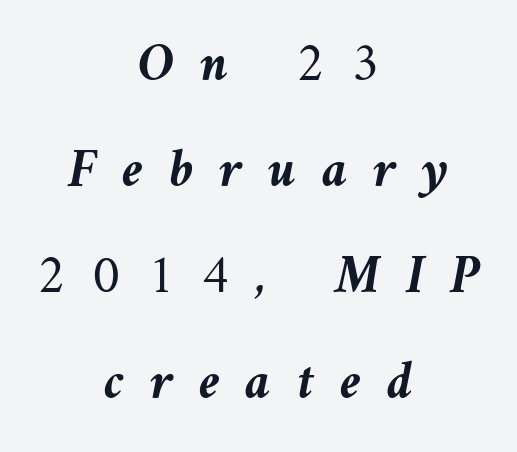
Proportional: the letters do not fall into vertical columns. Compared with a flush-left layout, this one balances lines on the center instead. Successive baselines arrive slowly, with a big drop between each. Substantial extra tracking has been applied to these lines. Typesetter's note: full bold, strokes at maximum text heaviness.
